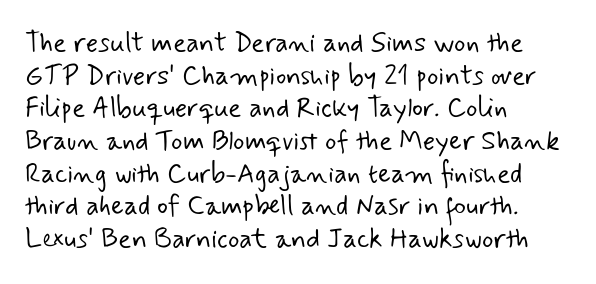
Q: Is the text bold? A: No.
Q: Is the text underlined? A: No.
Q: How is the paragraph aligned? A: Left-aligned.
Q: Is the spacing between letters normal or unusually wide? A: Normal.
